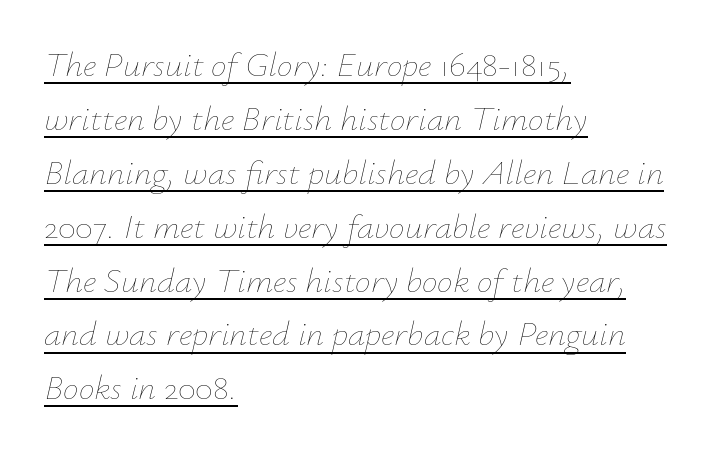
The image shows 35 px thin type, italic (leaning right); set left-aligned, normal line spacing (1.54x), normal letter spacing, underlined; low stroke contrast and a small x-height.
